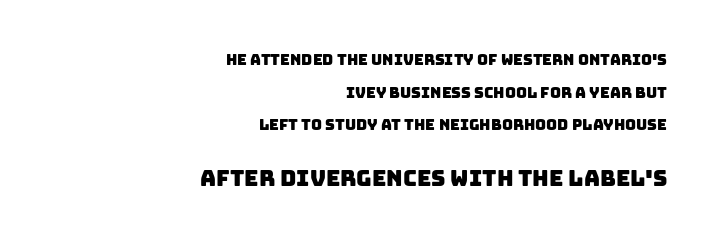
The image shows 22 px text type; set right-aligned, loose line spacing (2.17x), normal letter spacing, not underlined; the second (bottom) block is 1.47x larger.
